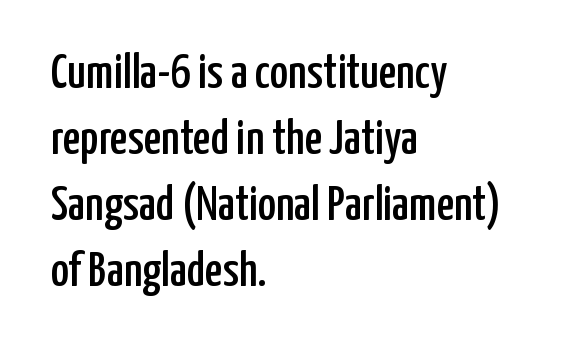
These lines are composed in type without serifs. The rows are spaced the way most documents space them. If you drew a line through each stem, it would be perfectly vertical. Nobody touched the tracking dial on this one. Think of a printed novel: that variable character pitch is what you see here.
